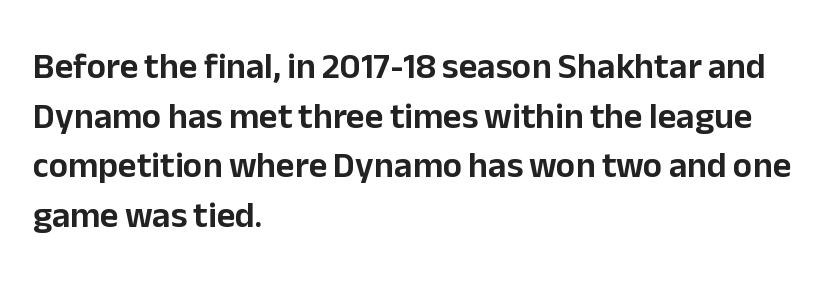
Q: Is the text italic (slanted)? A: No, it is upright.
Q: Is the typeface a serif or a sans-serif typeface? A: Sans-serif.
Q: Is the text underlined? A: No.
Q: How is the paragraph aligned? A: Left-aligned.
Q: Is the spacing between letters normal or unusually wide? A: Normal.
Q: Is the spacing between lines tight, normal or loose? A: Normal.
Q: Width (condensed, normal, or wide)? A: Normal.
Q: Stroke contrast? A: Low.
Q: x-height? A: Medium.
Q: Monospaced? A: No.
